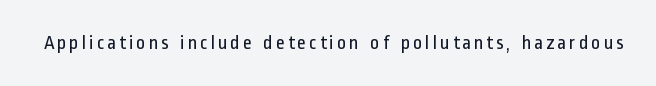
The type sits square on the baseline with zero lean. The strip under each line holds only bare page. Is the stroke heavy? The answer is a plain regular-or-lighter.
